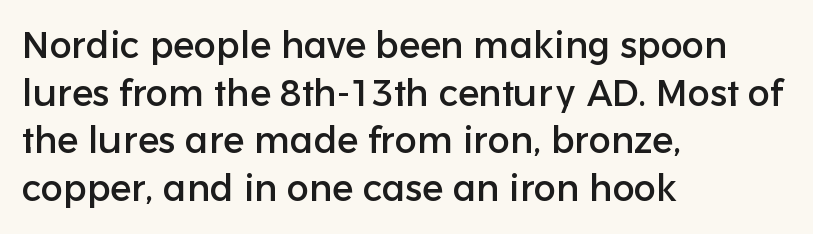
Baseline-to-baseline distance is the conventional proportion of letter height. The compositor pushed each line to the left boundary. The typography opts for an upright posture over an oblique one. A typesetter would call this proportional, since set widths differ per character. The space beneath each line is pristine and unruled. Unlike a traditional serif, this face leaves its strokes unadorned.
